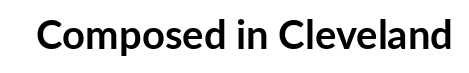
{"serif": "no", "italic": "no", "bold": "yes", "weight": "semibold", "width": "normal", "stroke_contrast": "low", "x_height": "medium", "monospaced": "no", "underline": "no", "letter_spacing": "normal", "letter_spacing_em": 0.0, "glyph_px": 40}
